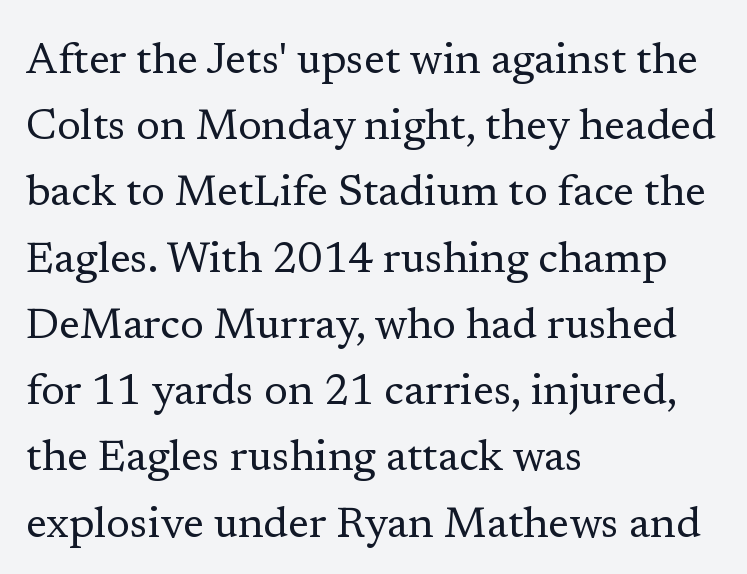
{"serif": "yes", "italic": "no", "bold": "no", "weight": "regular", "width": "normal", "stroke_contrast": "low", "x_height": "medium", "monospaced": "no", "underline": "no", "align": "left", "line_spacing": "normal", "line_spacing_ratio": 1.54, "letter_spacing": "normal", "letter_spacing_em": 0.0, "glyph_px": 43}
